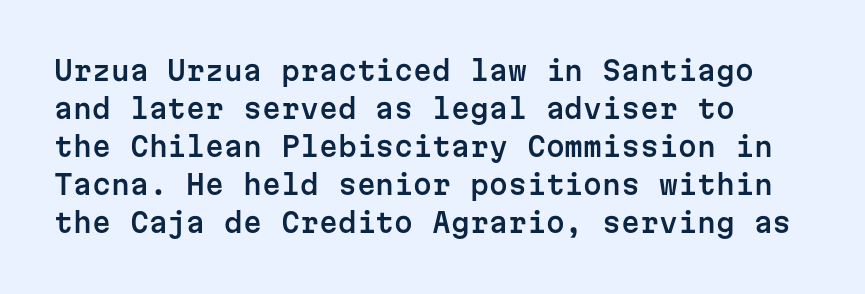
{"italic": "no", "underline": "no", "align": "left", "line_spacing": "normal", "line_spacing_ratio": 1.41, "letter_spacing": "normal", "letter_spacing_em": 0.0, "glyph_px": 27}
